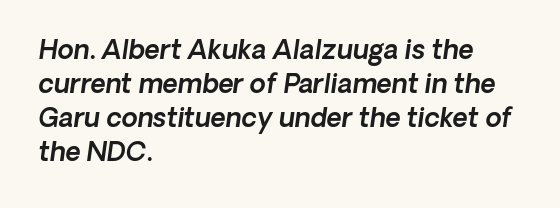
Q: Is the text italic (slanted)? A: Yes, it leans right by about 8 degrees.
Q: Is the text underlined? A: No.
Q: How is the paragraph aligned? A: Left-aligned.
Q: Is the spacing between letters normal or unusually wide? A: Normal.
Q: Is the spacing between lines tight, normal or loose? A: Normal.
